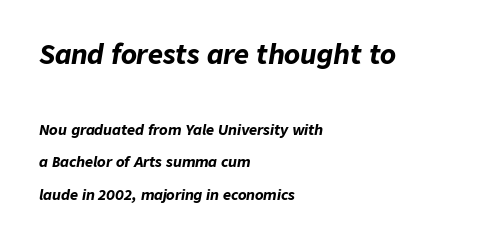
Q: Is the text bold? A: Yes.
Q: Is the text italic (slanted)? A: Yes, it leans right by about 9 degrees.
Q: Is the text underlined? A: No.
Q: How is the paragraph aligned? A: Left-aligned.
Q: Is the spacing between letters normal or unusually wide? A: Normal.
Q: Is the spacing between lines tight, normal or loose? A: Loose.
Q: Which block of text is set in a larger size, the first (top) or the second (bottom)? A: The first (top) one.
